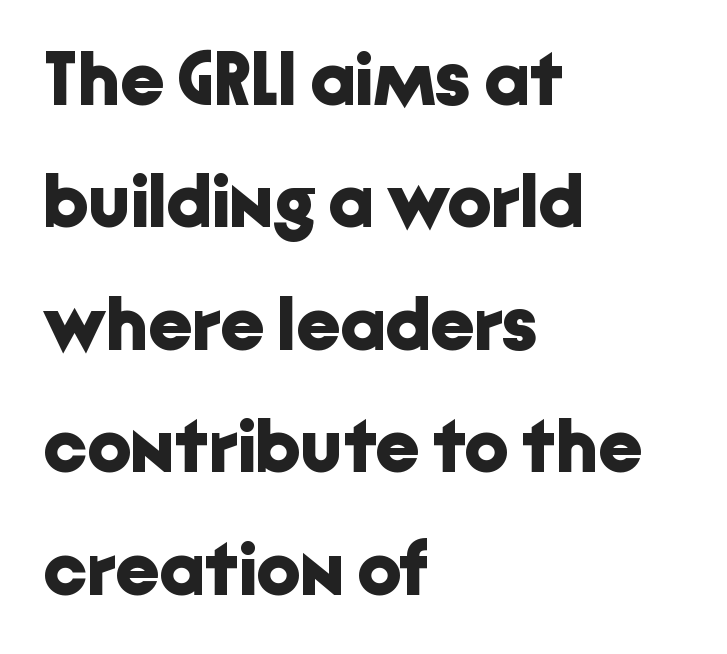
Q: Is the text bold? A: Yes.
Q: Is the text italic (slanted)? A: No, it is upright.
Q: Is the typeface a serif or a sans-serif typeface? A: Sans-serif.
Q: Is the text underlined? A: No.
Q: How is the paragraph aligned? A: Left-aligned.
Q: Is the spacing between letters normal or unusually wide? A: Normal.
Q: Is the spacing between lines tight, normal or loose? A: Normal.
Q: Width (condensed, normal, or wide)? A: Normal.
Q: Stroke contrast? A: Low.
Q: x-height? A: Medium.
Q: Monospaced? A: No.
